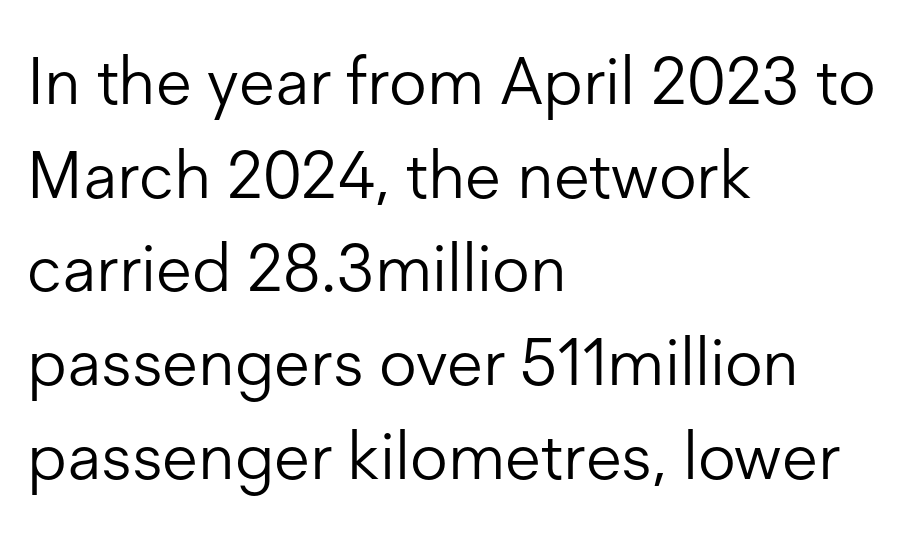
In terms of leading, this rendering sits right in the middle. Has an underline been added? It has not. Serifs: no, the terminals of the letterforms are clean. Reading down the block, your eye returns to a fixed left position each line.
